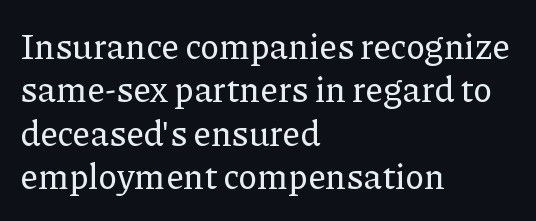
Letters rest on an invisible, unmarked baseline. If you drew a ruler down the left edge, every line would touch it. When letters stand straight like this, we call the style roman or upright. The rendering keeps characters at their native spacing.
